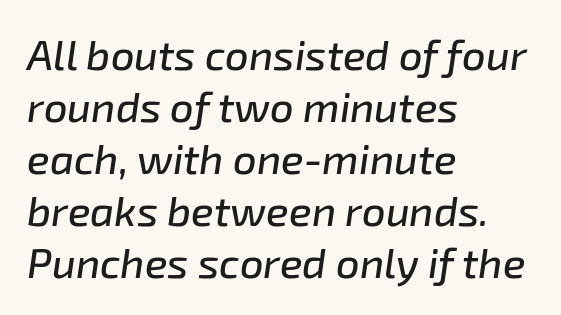
{"italic": "yes", "lean": "right", "slant_degrees": 8, "width": "normal", "stroke_contrast": "low", "x_height": "medium", "monospaced": "no", "underline": "no", "align": "left", "line_spacing_ratio": 1.24, "letter_spacing": "normal", "letter_spacing_em": 0.0, "glyph_px": 42}
